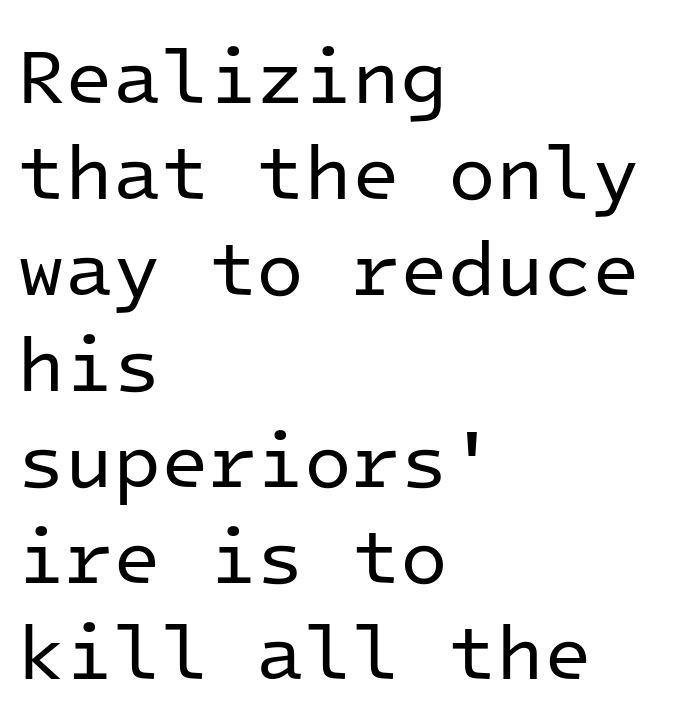
The image shows 78 px regular-weight sans-serif type, upright, monospaced; set left-aligned, line spacing 1.23x, normal letter spacing, not underlined; low stroke contrast and a medium x-height.
